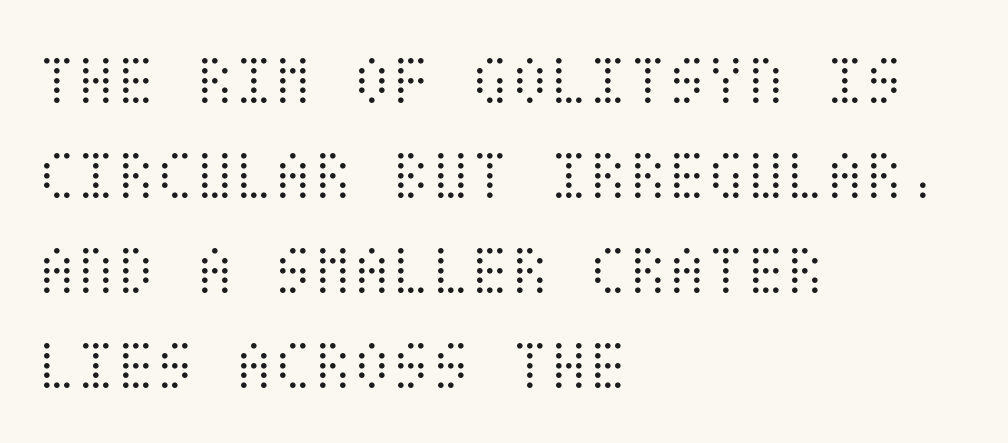
The image shows 72 px light, condensed type, upright; set left-aligned, normal line spacing (1.32x), normal letter spacing, not underlined; medium stroke contrast and a large x-height.
